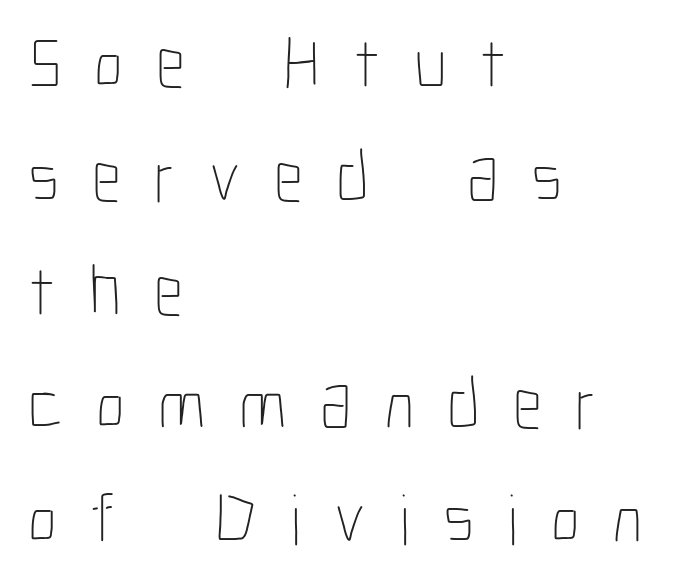
The image shows 72 px thin, condensed type, upright; set left-aligned, normal line spacing (1.58x), unusually wide letter spacing (+0.46 em), not underlined; low stroke contrast and a medium x-height.
